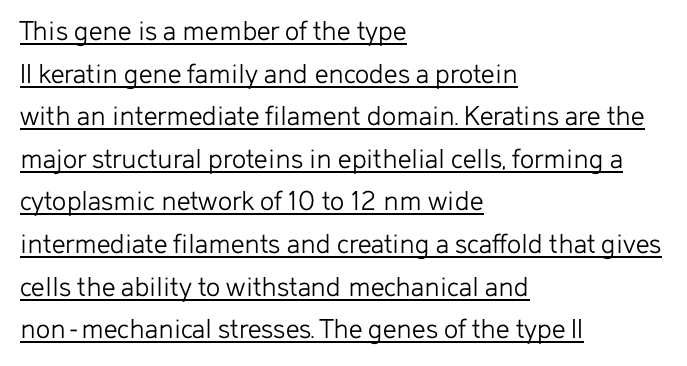
In terms of letterspacing, this is plain default setting. Horizontal alignment here is leftward, the default for most running prose. This sample has the flowing, uneven cadence of proportional lettering. In terms of letterform style, serifs are entirely absent.
